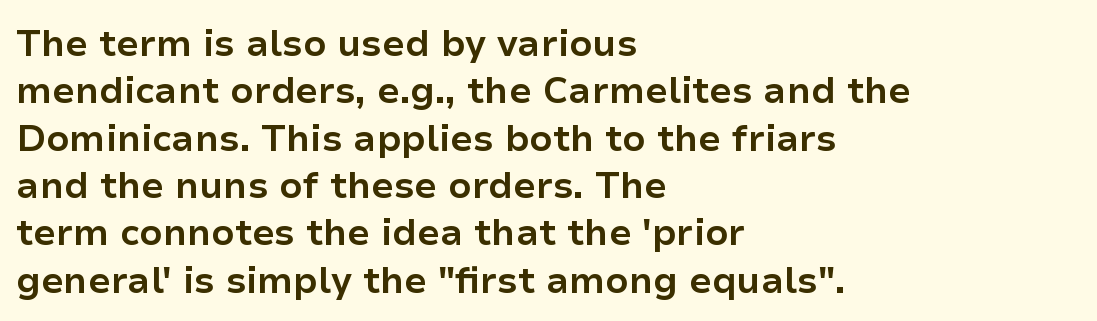
The image shows 37 px bold sans-serif type, upright; set left-aligned, normal line spacing (1.28x), normal letter spacing, not underlined; low stroke contrast and a medium x-height.
